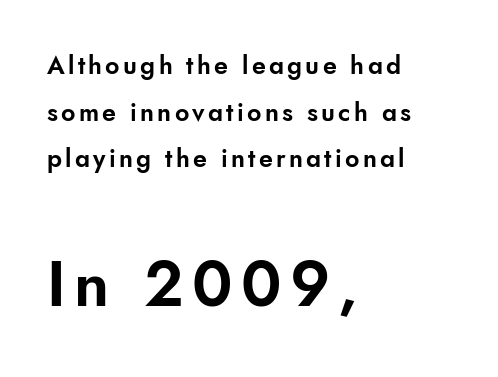
{"serif": "no", "italic": "no", "width": "normal", "stroke_contrast": "low", "x_height": "small", "monospaced": "no", "underline": "no", "align": "left", "line_spacing_ratio": 1.87, "larger_block": "second", "size_ratio": 2.52, "glyph_px": 63}
